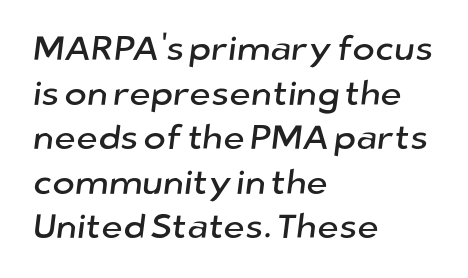
The image shows 34 px sans-serif type; set left-aligned, normal line spacing (1.31x), normal letter spacing, not underlined; low stroke contrast and a medium x-height.
